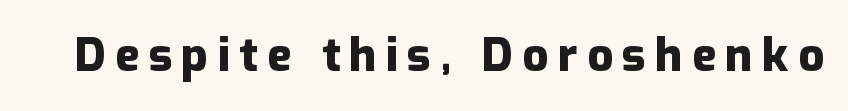
{"serif": "no", "italic": "no", "bold": "yes", "weight": "heavy", "width": "normal", "stroke_contrast": "low", "x_height": "medium", "monospaced": "no", "underline": "no", "letter_spacing": "wide", "letter_spacing_em": 0.2, "glyph_px": 46}
